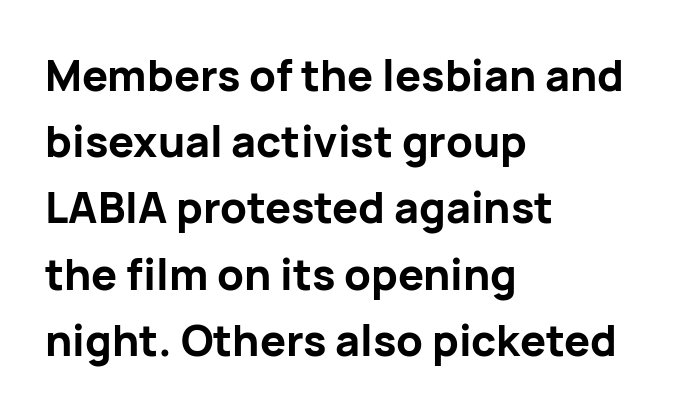
The image shows 43 px bold sans-serif type, upright; set left-aligned, normal line spacing (1.54x), normal letter spacing, not underlined; low stroke contrast and a medium x-height.
